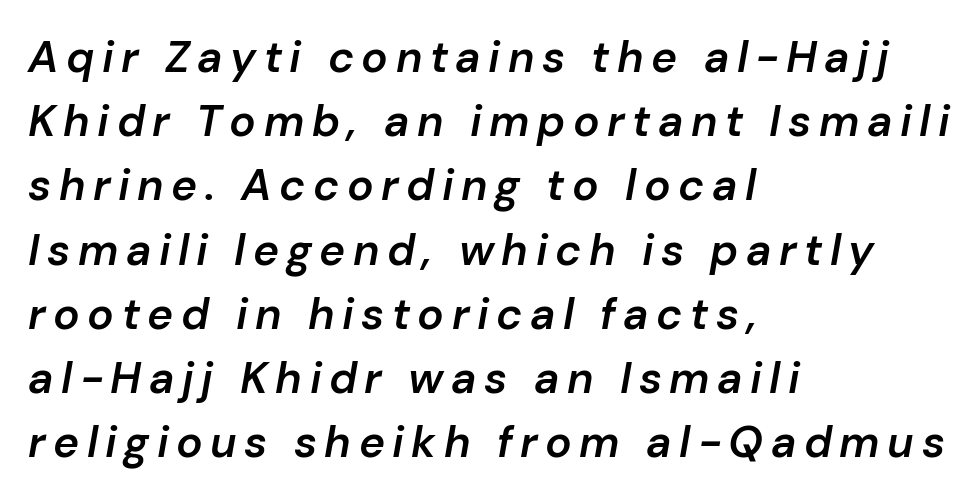
The font's italic variant was chosen for this text. The passage shown is typed in a proportional face where columns would drift. Check under the words: just untouched page. This is the in-between weight designers call semibold or demi. Typeset ragged right — the left edge is the straight one. Horizontal bands of white between lines are of average thickness.
